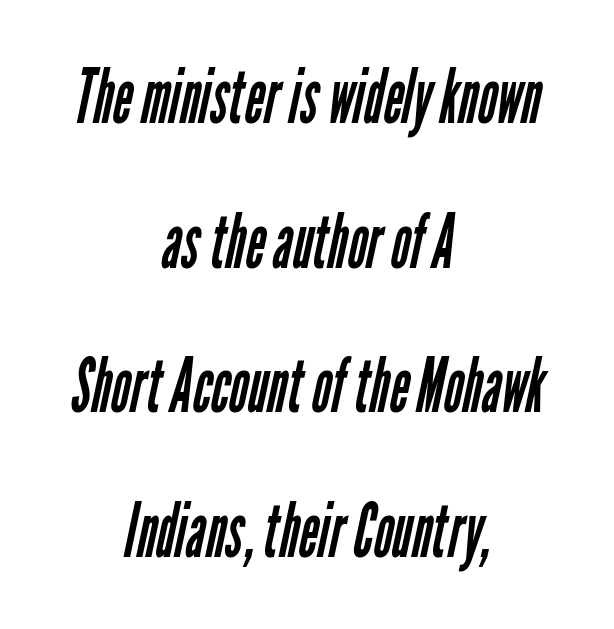
This reads as an unemphasized weight, regular at the heaviest. Beneath every word, the page is bare. Serif or sans? Sans — the stroke terminals are bare. Is this a fixed-width face? No — the glyphs have proportional, varying widths. The letters sit at their default tracking, neither squeezed nor spread.
